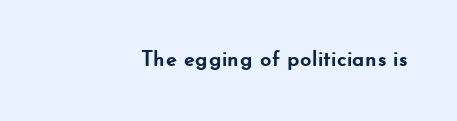
Glyph-to-glyph distance matches everyday printed text. Anything drawn beneath the words? Only blank space. Notice how the passage keeps a crisp vertical edge on the right only. The typesetting leans heavy: a genuine bold.
